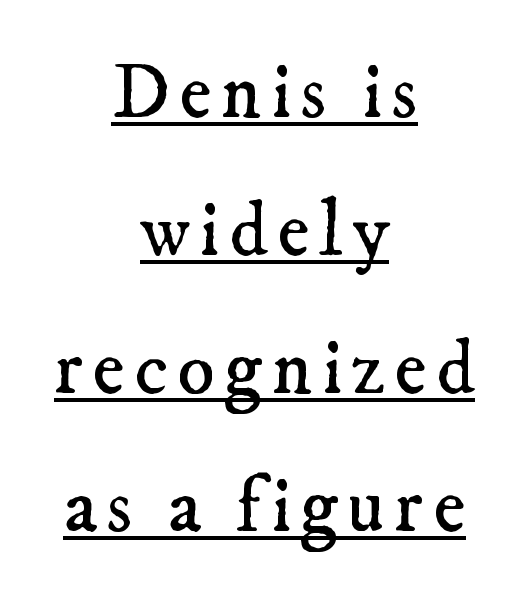
The image shows 78 px regular-weight serif type; set centered, line spacing 1.77x, underlined; low stroke contrast and a small x-height.
